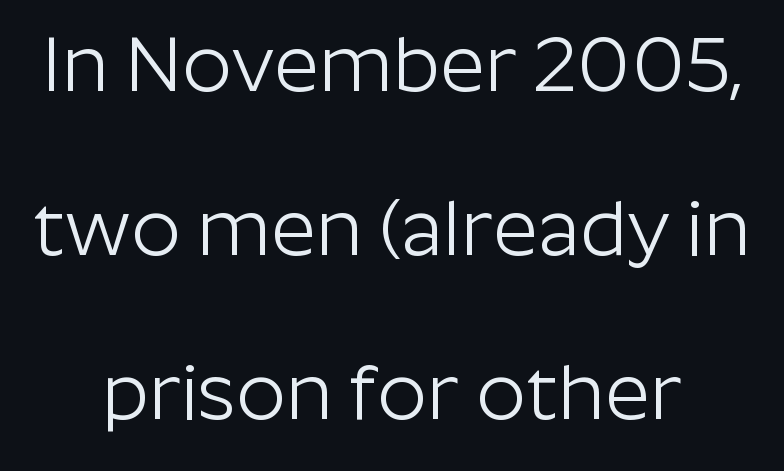
The image shows 78 px light sans-serif type, upright; set centered, loose line spacing (2.1x), normal letter spacing, not underlined; low stroke contrast and a medium x-height.
